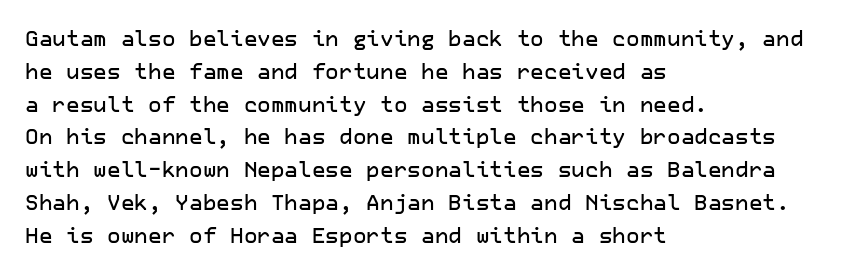
The image shows 21 px text type, upright; set left-aligned, normal line spacing (1.56x), normal letter spacing, not underlined.
